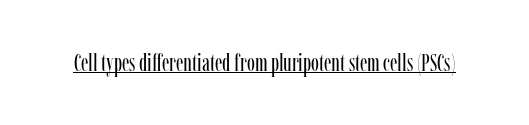
Underlined type. When letters stand straight like this, we call the style roman or upright. The line texture is even and compact thanks to regular tracking. The strokes carry an ordinary text weight at most.
